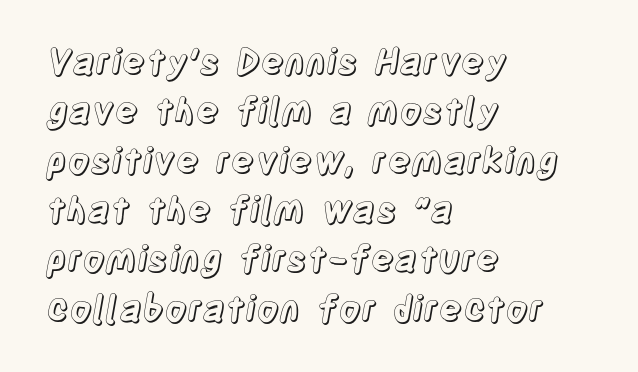
These lines stack with their left ends in a neat column. Glance below the letters and you will spot only blank space. Look at the tracking — it's just the regular setting, nothing added. Regular leading. Here the designer chose a conventional face with non-uniform glyph widths.
